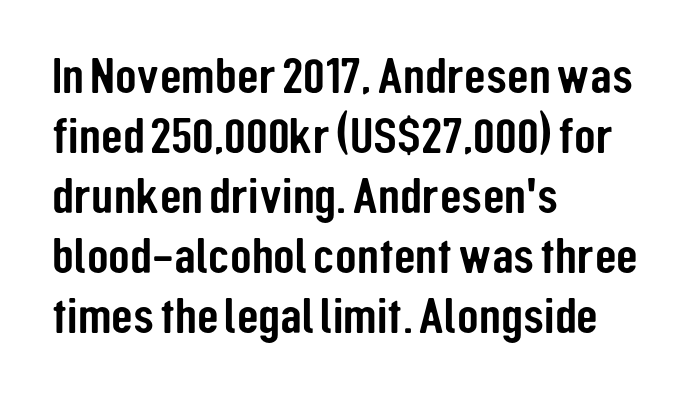
The image shows 50 px condensed sans-serif type, upright; set left-aligned, line spacing 1.2x, normal letter spacing, not underlined; low stroke contrast and a medium x-height.
